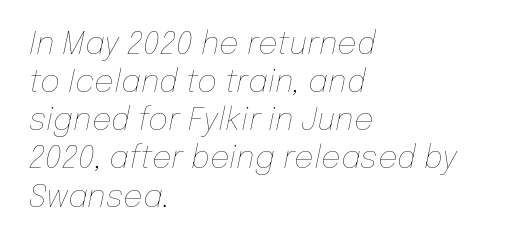
Counters stay open thanks to moderate or lighter strokes. Quick note: underline off. Tracking here is standard; glyphs follow each other at the usual distance. These lines are set flush left with a ragged right edge.
